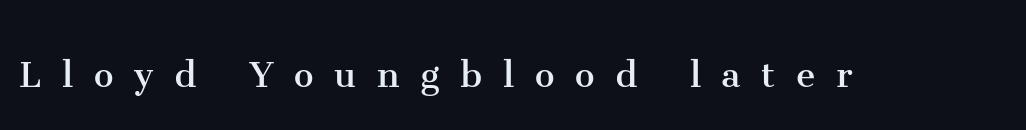
The image shows 44 px regular-weight serif type, upright; set unusually wide letter spacing (+0.47 em), not underlined; medium stroke contrast and a medium x-height.
